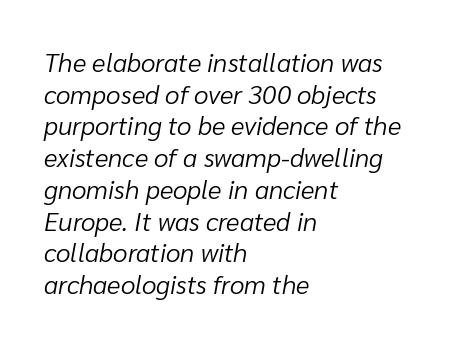
{"italic": "yes", "lean": "right", "slant_degrees": 10, "bold": "no", "underline": "no", "align": "left", "line_spacing_ratio": 1.22, "letter_spacing": "normal", "letter_spacing_em": 0.0, "glyph_px": 26}
